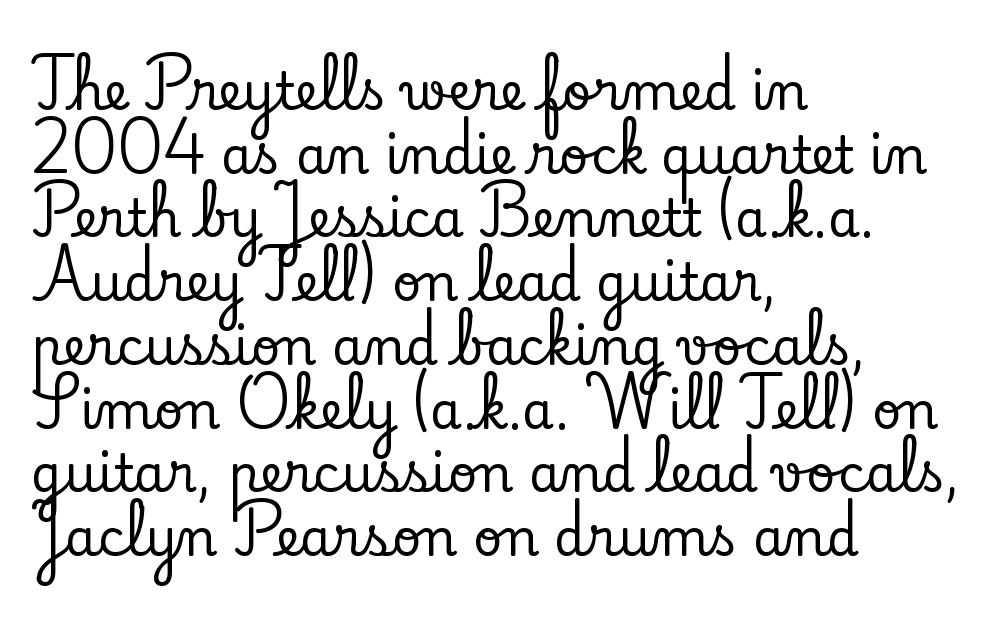
{"serif": "yes", "italic": "no", "width": "normal", "stroke_contrast": "low", "x_height": "small", "monospaced": "no", "underline": "no", "align": "left", "line_spacing": "normal", "line_spacing_ratio": 1.25, "letter_spacing": "normal", "letter_spacing_em": 0.0, "glyph_px": 51}
